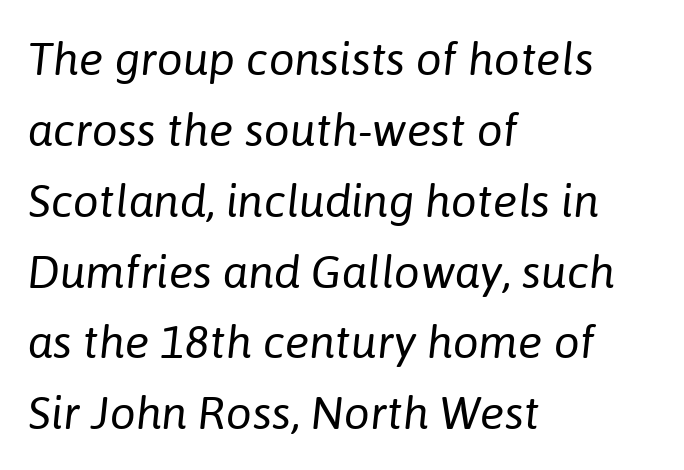
{"italic": "yes", "lean": "right", "slant_degrees": 6, "bold": "no", "weight": "regular", "width": "normal", "stroke_contrast": "low", "x_height": "medium", "monospaced": "no", "underline": "no", "align": "left", "line_spacing": "normal", "line_spacing_ratio": 1.54, "letter_spacing": "normal", "letter_spacing_em": 0.0, "glyph_px": 46}
